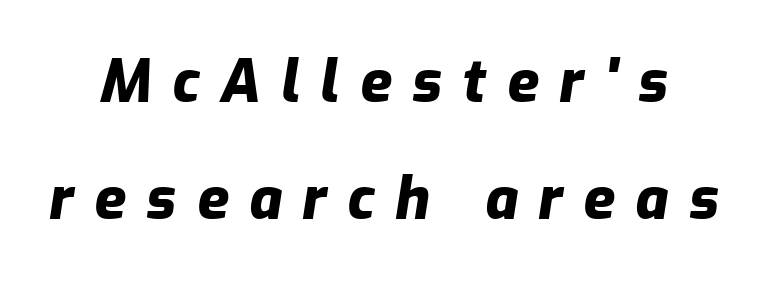
{"italic": "yes", "lean": "right", "slant_degrees": 9, "bold": "yes", "weight": "heavy", "width": "normal", "stroke_contrast": "low", "x_height": "medium", "monospaced": "no", "underline": "no", "line_spacing": "loose", "line_spacing_ratio": 2.01, "letter_spacing": "wide", "letter_spacing_em": 0.35, "glyph_px": 58}
